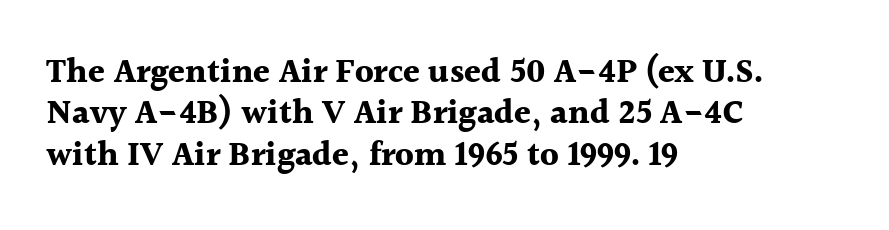
Small tapered or slab feet sit at the stroke ends, so this counts as serif. A student would call this left alignment; a typographer would say flush left, rag right. Tall strokes in this sample are plumb rather than angled. Character widths vary here, with narrow letters taking less room than wide ones. These words are printed bold, with thick strokes throughout.
